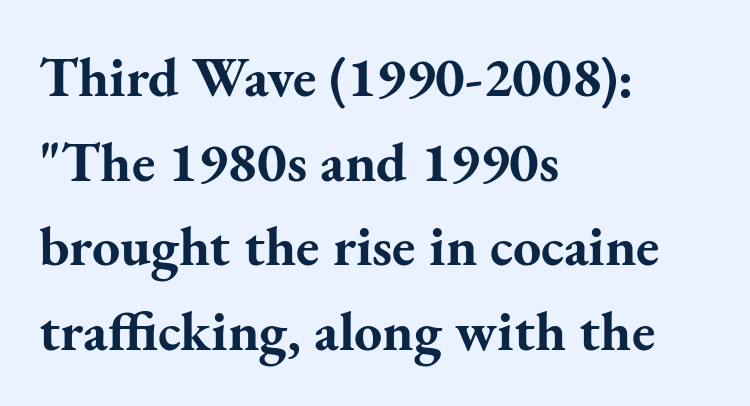
Q: Is the text bold? A: Yes.
Q: Is the text italic (slanted)? A: No, it is upright.
Q: Is the typeface a serif or a sans-serif typeface? A: Serif.
Q: Is the text underlined? A: No.
Q: How is the paragraph aligned? A: Left-aligned.
Q: Is the spacing between letters normal or unusually wide? A: Normal.
Q: Is the spacing between lines tight, normal or loose? A: Normal.
Q: Width (condensed, normal, or wide)? A: Normal.
Q: Stroke contrast? A: Medium.
Q: x-height? A: Small.
Q: Monospaced? A: No.
